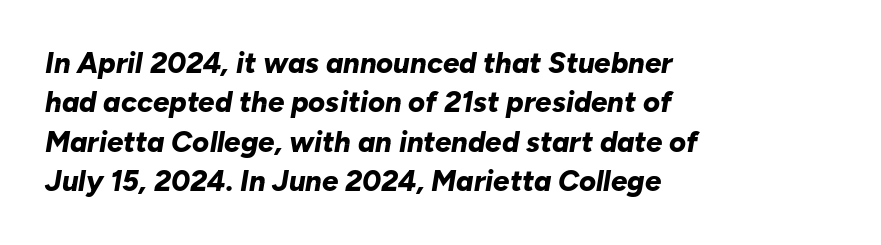
Q: Is the text bold? A: Yes.
Q: Is the text italic (slanted)? A: Yes, it leans right by about 10 degrees.
Q: Is the text underlined? A: No.
Q: How is the paragraph aligned? A: Left-aligned.
Q: Is the spacing between letters normal or unusually wide? A: Normal.
Q: Is the spacing between lines tight, normal or loose? A: Normal.
Q: Width (condensed, normal, or wide)? A: Normal.
Q: Stroke contrast? A: Low.
Q: x-height? A: Medium.
Q: Monospaced? A: No.
